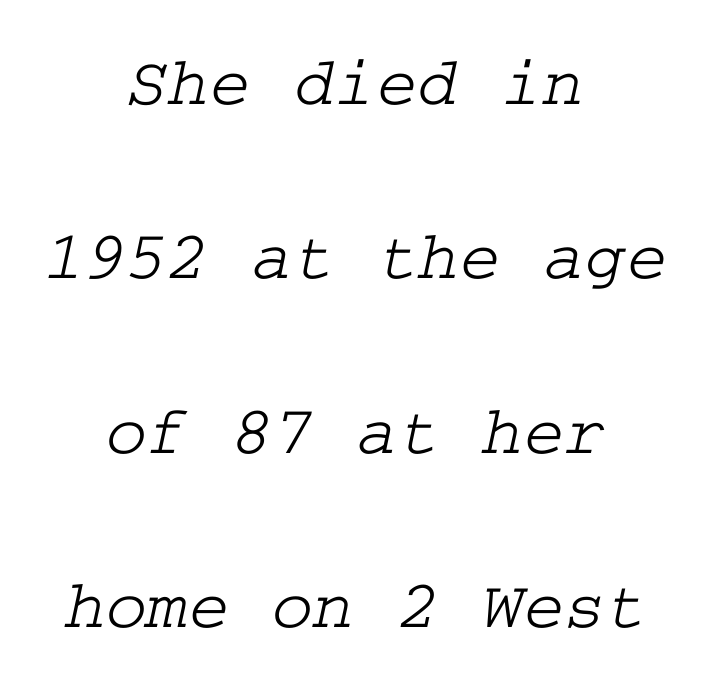
{"serif": "yes", "width": "wide", "stroke_contrast": "low", "x_height": "medium", "underline": "no", "align": "center", "line_spacing": "loose", "line_spacing_ratio": 2.49, "letter_spacing": "normal", "letter_spacing_em": 0.0, "glyph_px": 70}
